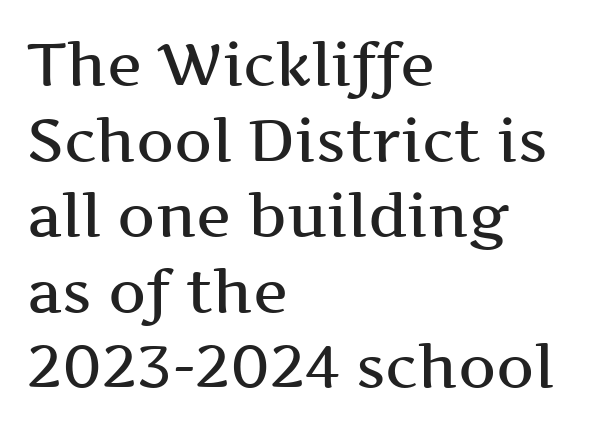
The passage shown is semibold, sitting just below true bold. Rule under the text: the space is simply empty. Nobody touched the tracking dial on this one. Does the copy run flush right? No — it runs flush left. Does the lettering tilt? It doesn't — this is upright. Normally led — the rows are evenly, conventionally spaced.
